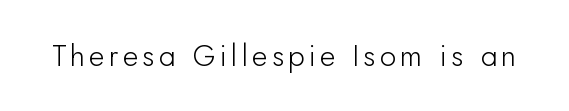
Q: Is the text italic (slanted)? A: No, it is upright.
Q: Is the typeface a serif or a sans-serif typeface? A: Sans-serif.
Q: Is the text underlined? A: No.
Q: Width (condensed, normal, or wide)? A: Normal.
Q: Stroke contrast? A: Low.
Q: x-height? A: Small.
Q: Monospaced? A: No.
